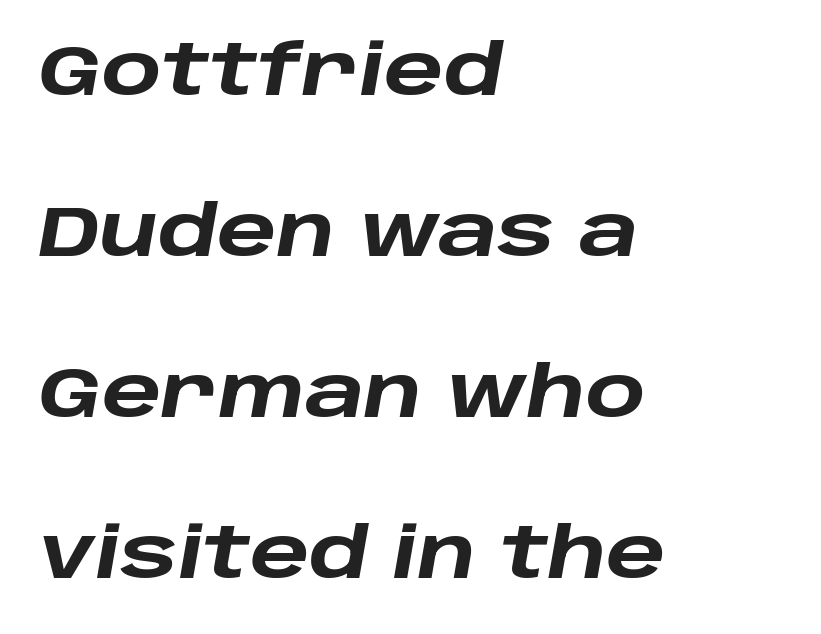
Notice how thick the strokes are: this is what a full bold looks like. Leading is clearly above the norm, producing a sparse column. An italicized treatment has been applied to the whole sample. Bare-footed words on every line.
